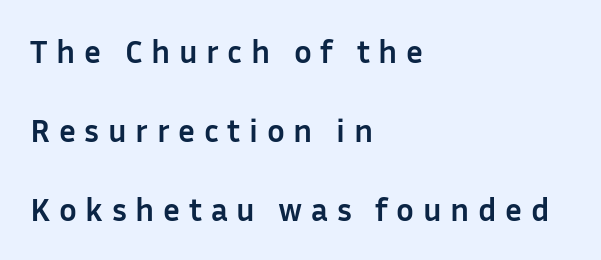
The image shows 33 px semibold sans-serif type, upright; set left-aligned, loose line spacing (2.4x), unusually wide letter spacing (+0.26 em), not underlined; low stroke contrast and a medium x-height.
